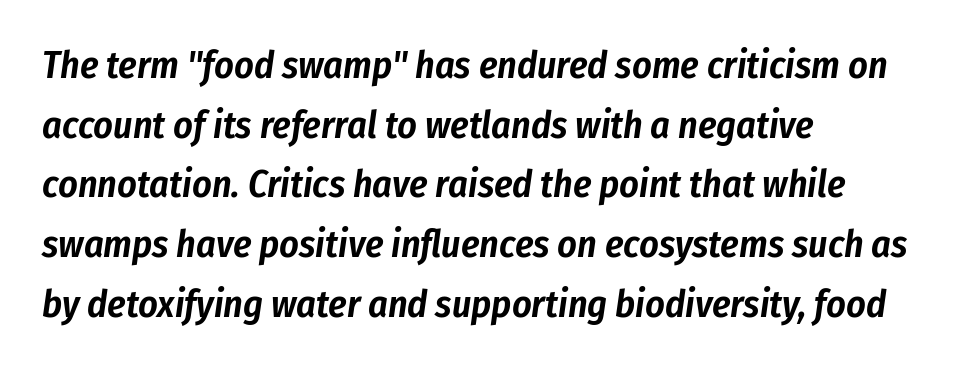
Q: Is the text italic (slanted)? A: Yes, it leans right by about 8 degrees.
Q: Is the text underlined? A: No.
Q: How is the paragraph aligned? A: Left-aligned.
Q: Is the spacing between letters normal or unusually wide? A: Normal.
Q: Is the spacing between lines tight, normal or loose? A: Normal.
Q: Width (condensed, normal, or wide)? A: Condensed.
Q: Stroke contrast? A: Low.
Q: x-height? A: Medium.
Q: Monospaced? A: No.
